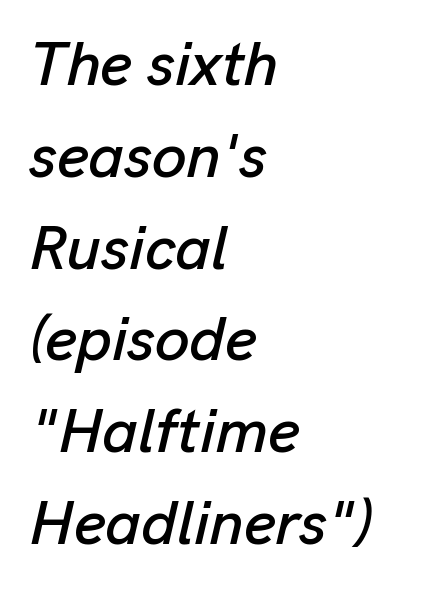
Tall strokes in this sample are angled rather than plumb. Compared with a centered layout, this one pins lines to the left instead. Tracking here is standard; glyphs follow each other at the usual distance. Check the space under the baseline: it is left empty. Note the varied advance widths — an 'i' is clearly narrower than an 'm'.
